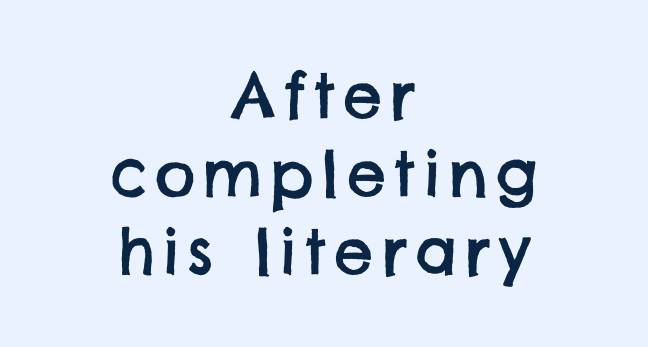
The image shows 62 px sans-serif type; set centered, normal line spacing (1.26x), not underlined; low stroke contrast and a large x-height.
